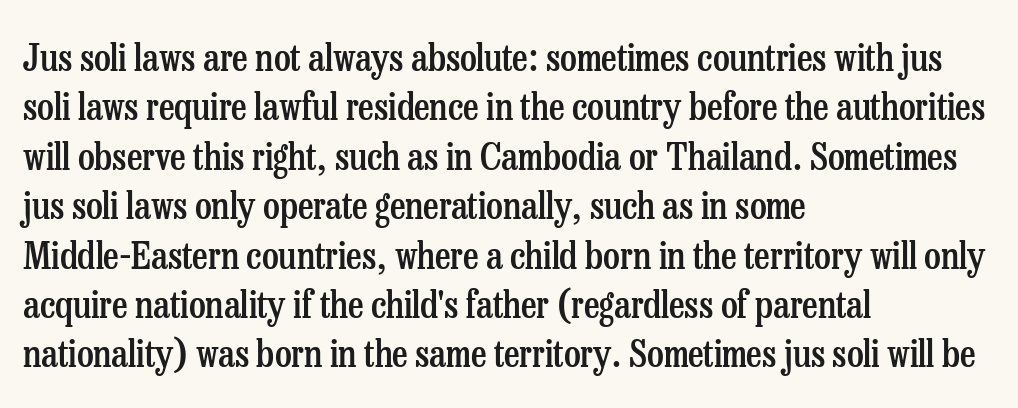
The image shows 38 px semibold, condensed serif type, upright; set left-aligned, normal line spacing (1.3x), normal letter spacing, not underlined; low stroke contrast and a medium x-height.
